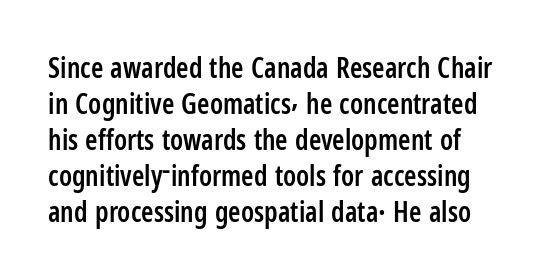
Q: Is the text bold? A: Semi-bold.
Q: Is the text italic (slanted)? A: No, it is upright.
Q: Is the typeface a serif or a sans-serif typeface? A: Sans-serif.
Q: Is the text underlined? A: No.
Q: Is the spacing between letters normal or unusually wide? A: Normal.
Q: Is the spacing between lines tight, normal or loose? A: Normal.
Q: Width (condensed, normal, or wide)? A: Condensed.
Q: Stroke contrast? A: Low.
Q: x-height? A: Medium.
Q: Monospaced? A: No.
